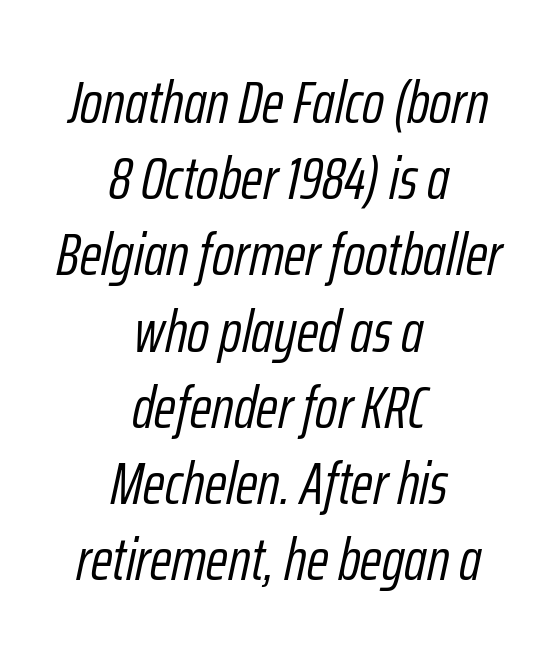
{"italic": "yes", "lean": "right", "slant_degrees": 12, "bold": "no", "weight": "light", "width": "condensed", "stroke_contrast": "low", "x_height": "medium", "monospaced": "no", "underline": "no", "align": "center", "line_spacing": "normal", "line_spacing_ratio": 1.27, "letter_spacing": "normal", "letter_spacing_em": 0.0, "glyph_px": 60}
